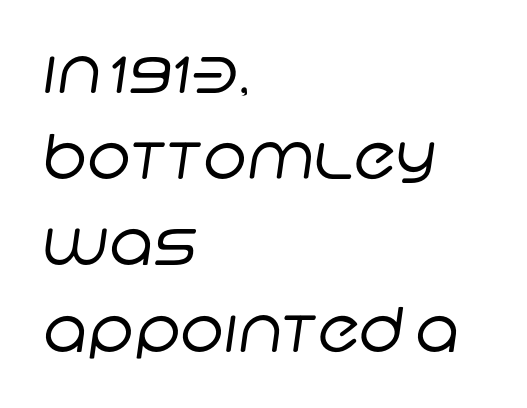
{"serif": "no", "bold": "no", "weight": "regular", "width": "normal", "stroke_contrast": "low", "x_height": "large", "monospaced": "no", "underline": "no", "align": "left", "line_spacing": "normal", "line_spacing_ratio": 1.39, "letter_spacing": "normal", "letter_spacing_em": 0.0, "glyph_px": 62}
